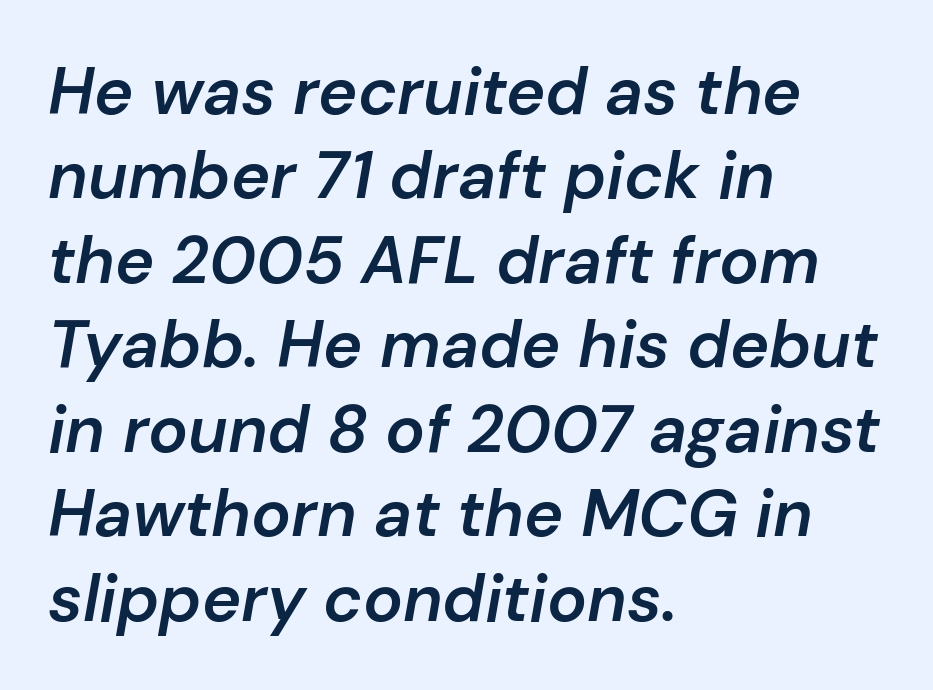
Q: Is the text bold? A: Semi-bold.
Q: Is the text italic (slanted)? A: Yes, it leans right by about 10 degrees.
Q: Is the text underlined? A: No.
Q: How is the paragraph aligned? A: Left-aligned.
Q: Is the spacing between letters normal or unusually wide? A: Normal.
Q: Is the spacing between lines tight, normal or loose? A: Normal.
Q: Width (condensed, normal, or wide)? A: Normal.
Q: Stroke contrast? A: Low.
Q: x-height? A: Medium.
Q: Monospaced? A: No.
